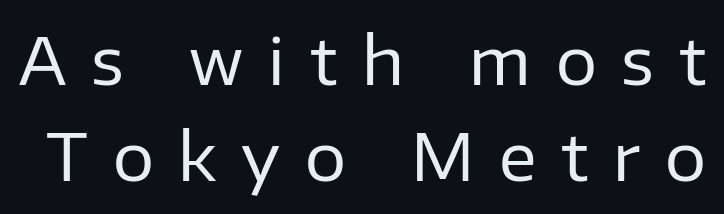
Vertical strokes here are truly vertical. Letter spacing: wide. What kind of face is this? One without serifs — a sans. Baseline-to-baseline distance is the conventional proportion of letter height. Ink coverage per letter is moderate at most. Is this a fixed-width face? No — the glyphs have proportional, varying widths.
